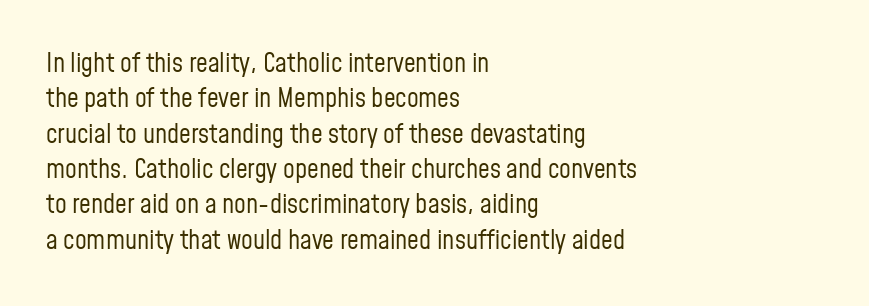
The image shows 26 px text type, upright; set left-aligned, normal line spacing (1.36x), normal letter spacing, not underlined.
